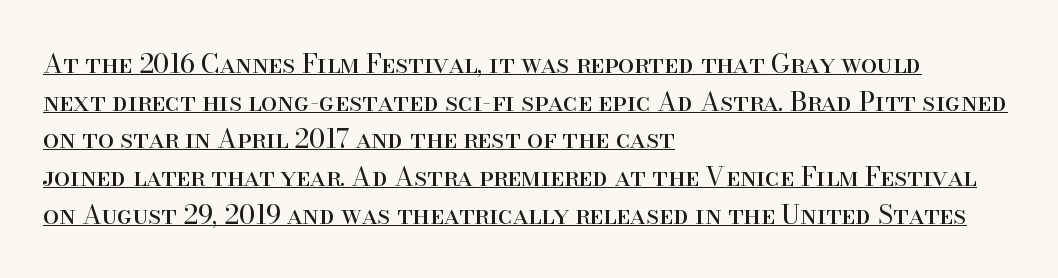
{"italic": "no", "bold": "no", "underline": "yes", "align": "left", "line_spacing": "normal", "line_spacing_ratio": 1.45, "letter_spacing": "normal", "letter_spacing_em": 0.0, "glyph_px": 26}
